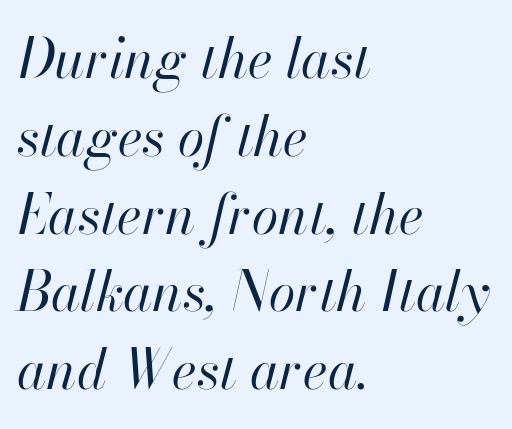
The image shows 54 px regular-weight type, italic (leaning right); set left-aligned, normal line spacing (1.44x), normal letter spacing, not underlined; high stroke contrast and a small x-height.
